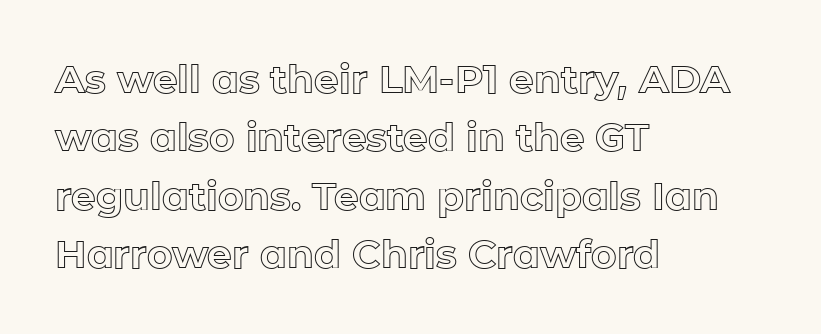
{"italic": "no", "width": "normal", "x_height": "medium", "monospaced": "no", "underline": "no", "align": "left", "line_spacing": "normal", "line_spacing_ratio": 1.5, "letter_spacing": "normal", "letter_spacing_em": 0.0, "glyph_px": 39}
